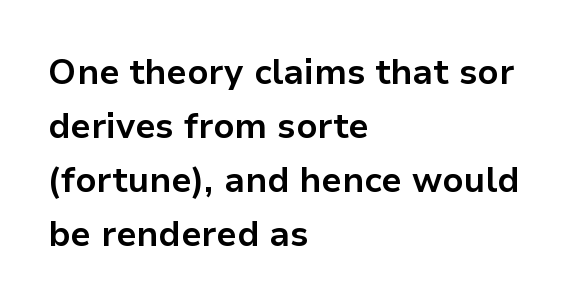
{"serif": "no", "italic": "no", "bold": "yes", "weight": "bold", "width": "normal", "stroke_contrast": "low", "x_height": "medium", "monospaced": "no", "underline": "no", "align": "left", "line_spacing": "normal", "line_spacing_ratio": 1.54, "letter_spacing": "normal", "letter_spacing_em": 0.0, "glyph_px": 35}
